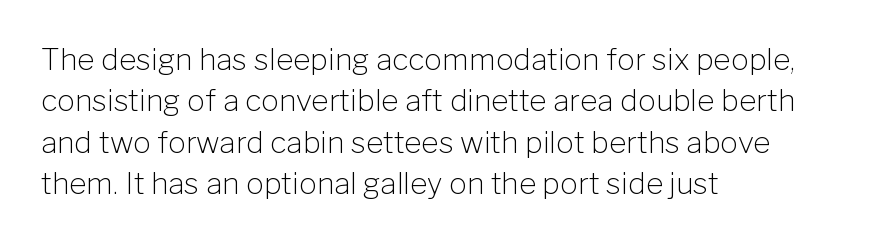
{"serif": "no", "italic": "no", "bold": "no", "weight": "light", "width": "normal", "stroke_contrast": "low", "x_height": "medium", "monospaced": "no", "underline": "no", "align": "left", "line_spacing": "normal", "line_spacing_ratio": 1.38, "letter_spacing": "normal", "letter_spacing_em": 0.0, "glyph_px": 30}
